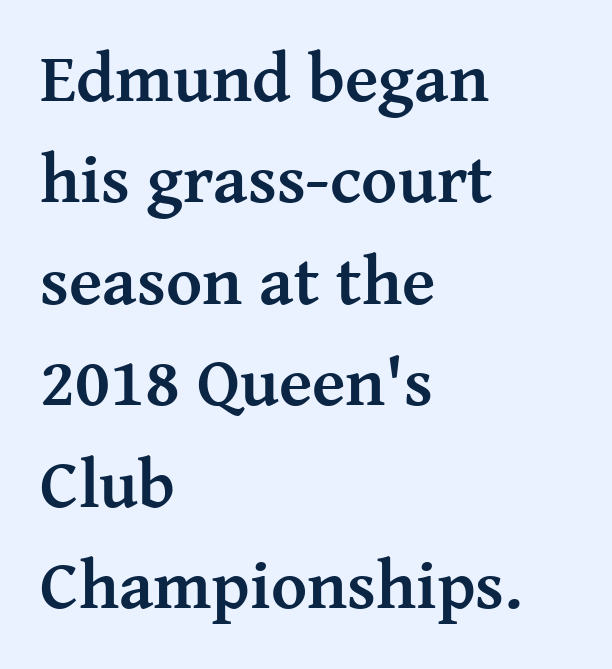
{"serif": "yes", "italic": "no", "bold": "yes", "weight": "semibold", "width": "normal", "stroke_contrast": "medium", "x_height": "medium", "monospaced": "no", "underline": "no", "align": "left", "line_spacing": "normal", "line_spacing_ratio": 1.47, "letter_spacing": "normal", "letter_spacing_em": 0.0, "glyph_px": 69}
